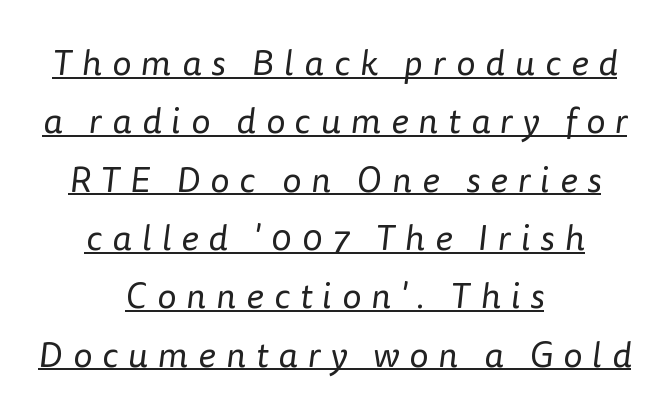
Q: Is the text bold? A: No.
Q: Is the typeface a serif or a sans-serif typeface? A: Sans-serif.
Q: Is the text underlined? A: Yes.
Q: How is the paragraph aligned? A: Centered.
Q: Is the spacing between letters normal or unusually wide? A: Unusually wide.
Q: Is the spacing between lines tight, normal or loose? A: Normal.
Q: Width (condensed, normal, or wide)? A: Normal.
Q: Stroke contrast? A: Low.
Q: x-height? A: Medium.
Q: Monospaced? A: No.
